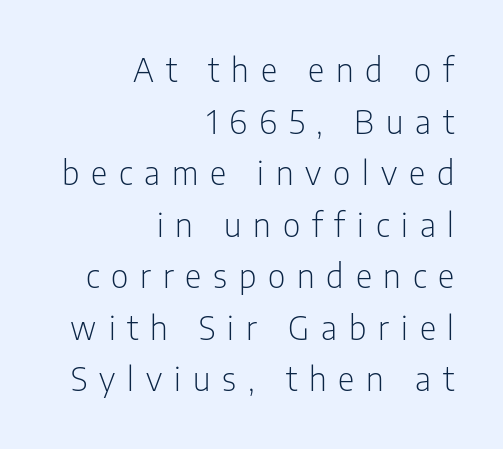
{"serif": "no", "italic": "no", "bold": "no", "weight": "light", "width": "condensed", "stroke_contrast": "low", "x_height": "medium", "monospaced": "no", "underline": "no", "align": "right", "line_spacing": "normal", "line_spacing_ratio": 1.61, "letter_spacing": "wide", "letter_spacing_em": 0.37, "glyph_px": 32}
